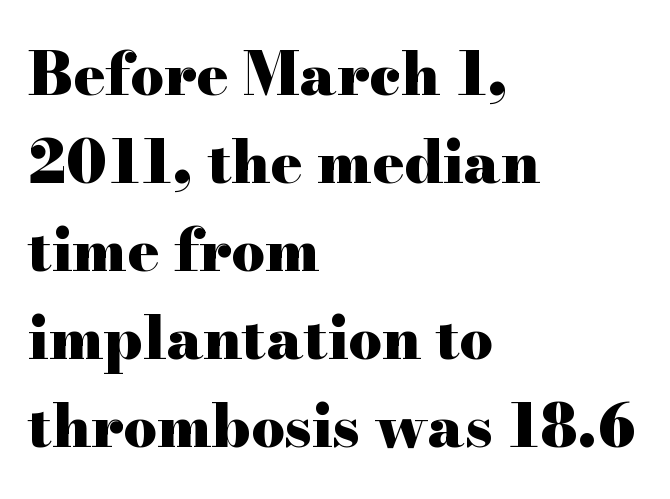
In terms of posture, this sample is upright. The type is set solid horizontally, with unmodified tracking. A normal amount of white space separates one row of letters from the next. Font category for this specimen: serif. The typesetting leans heavy: a genuine bold. No word sits above an underline.
